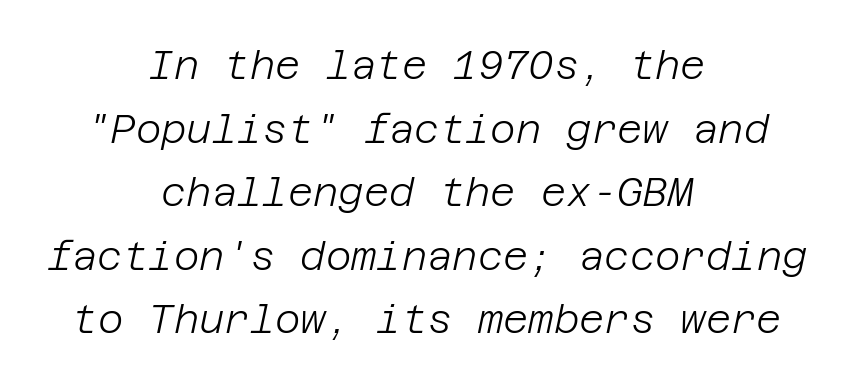
Q: Is the text bold? A: No.
Q: Is the text italic (slanted)? A: Yes, it leans right by about 12 degrees.
Q: Is the text underlined? A: No.
Q: How is the paragraph aligned? A: Centered.
Q: Is the spacing between letters normal or unusually wide? A: Normal.
Q: Is the spacing between lines tight, normal or loose? A: Normal.
Q: Width (condensed, normal, or wide)? A: Normal.
Q: Stroke contrast? A: Low.
Q: x-height? A: Large.
